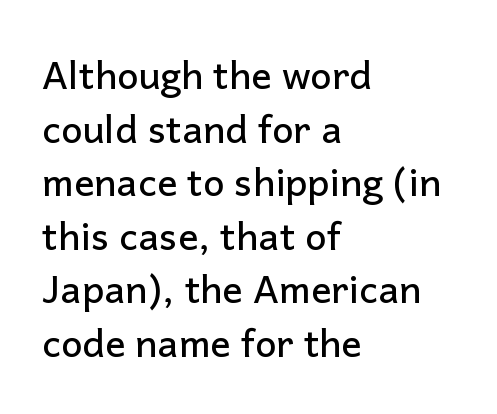
{"serif": "no", "italic": "no", "width": "normal", "stroke_contrast": "low", "x_height": "medium", "monospaced": "no", "underline": "no", "align": "left", "line_spacing": "normal", "line_spacing_ratio": 1.41, "letter_spacing": "normal", "letter_spacing_em": 0.0, "glyph_px": 38}
